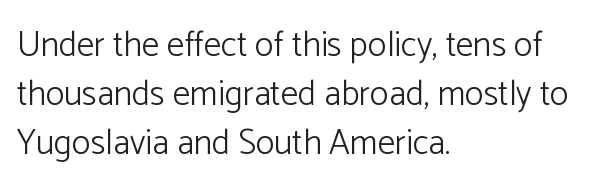
The image shows 35 px light sans-serif type, upright; set left-aligned, normal line spacing (1.4x), normal letter spacing, not underlined; low stroke contrast and a medium x-height.
